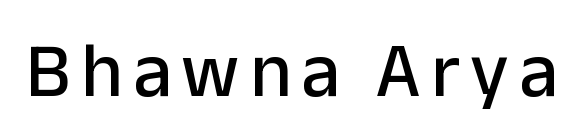
The image shows 77 px sans-serif type, upright; set not underlined; low stroke contrast and a medium x-height.
